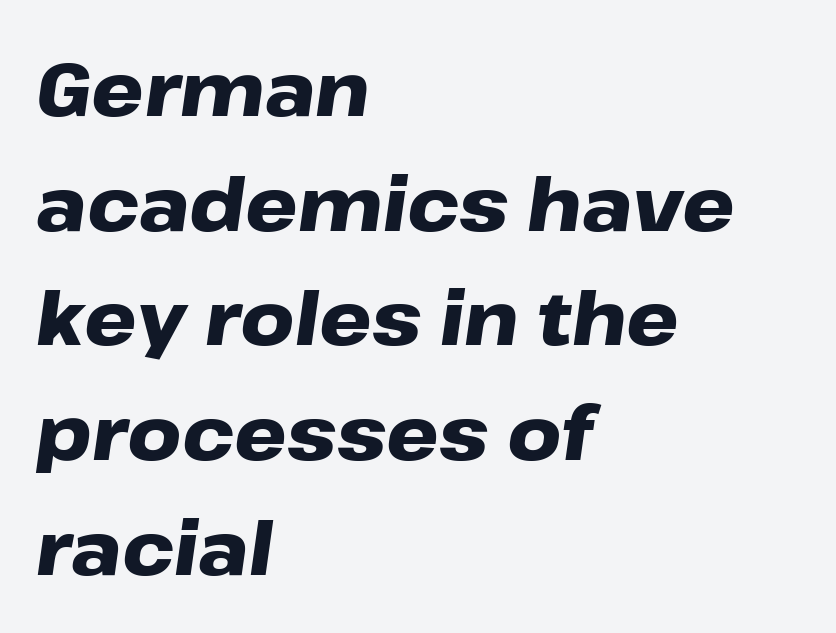
Students, observe: this is what conventionally led text looks like. Here the designer chose a conventional face with non-uniform glyph widths. Short and long lines alike share a common starting point at left. Unmarked baselines from the first word to the last.
